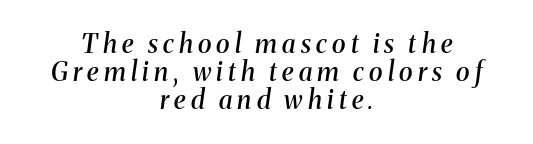
{"italic": "yes", "lean": "right", "slant_degrees": 8, "bold": "semi", "underline": "no", "align": "center", "line_spacing": "tight", "line_spacing_ratio": 1.07, "letter_spacing": "wide", "letter_spacing_em": 0.2, "glyph_px": 26}
